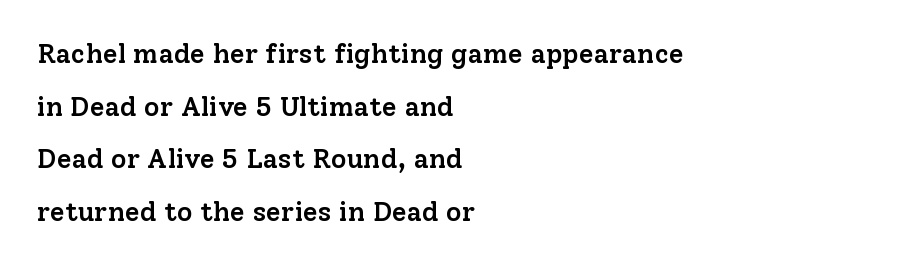
{"italic": "no", "bold": "semi", "underline": "no", "align": "left", "line_spacing": "loose", "line_spacing_ratio": 1.95, "letter_spacing": "normal", "letter_spacing_em": 0.0, "glyph_px": 27}
